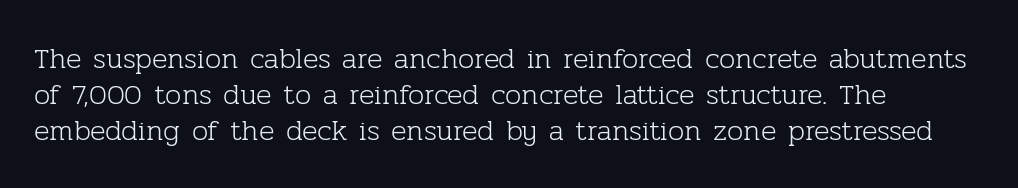
The image shows 29 px light serif type, upright; set left-aligned, line spacing 1.24x, normal letter spacing, not underlined; low stroke contrast and a medium x-height.
